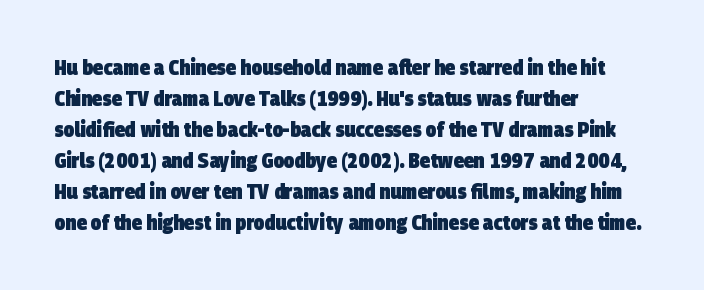
The image shows 21 px bold type; set left-aligned, normal line spacing (1.48x), normal letter spacing, not underlined.
